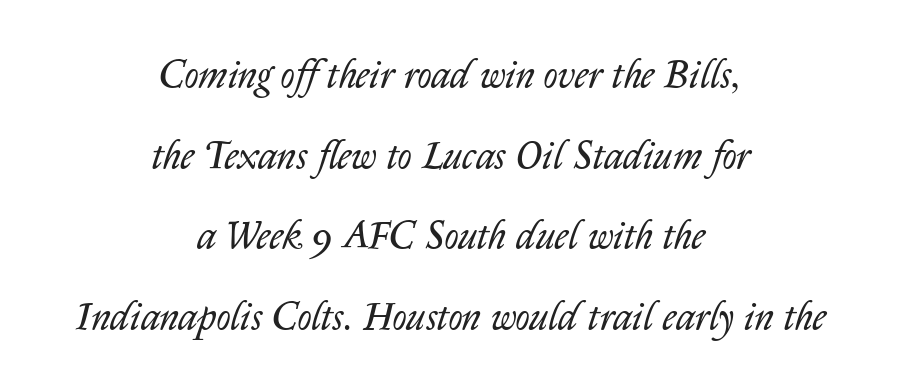
The image shows 39 px regular-weight type, italic (leaning right); set centered, loose line spacing (2.07x), normal letter spacing, not underlined; low stroke contrast and a medium x-height.
